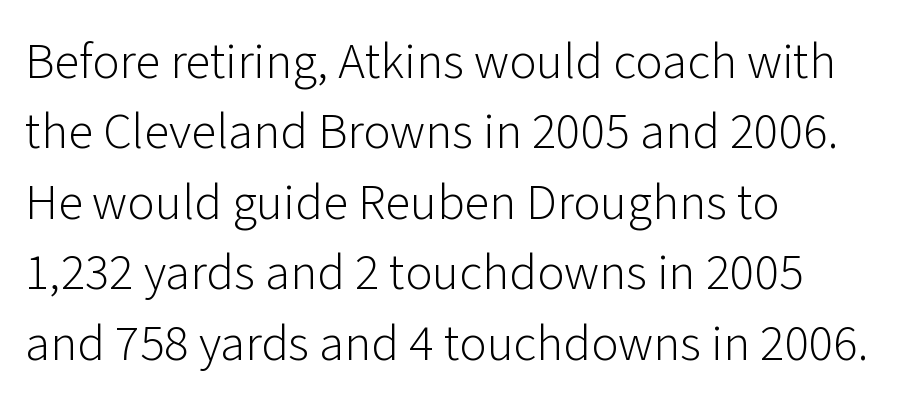
The image shows 51 px light sans-serif type, upright; set left-aligned, normal line spacing (1.38x), normal letter spacing, not underlined; low stroke contrast and a medium x-height.
